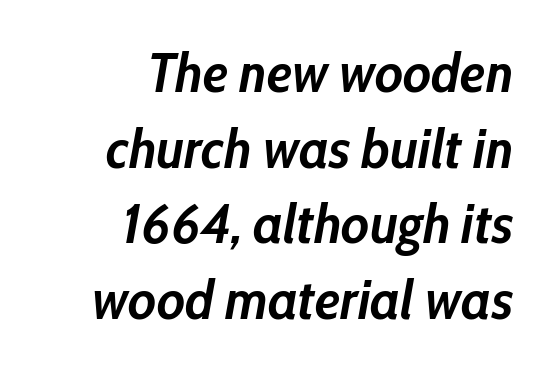
These lines are rendered in a variable-pitch font. The strip under each line holds only bare page. The setting favours the right margin, as signatures and pull-quotes sometimes do. What's the leading like? Ordinary, nothing unusual.
